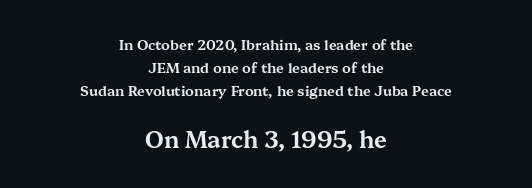
{"italic": "no", "underline": "no", "align": "center", "line_spacing": "normal", "line_spacing_ratio": 1.65, "letter_spacing": "normal", "letter_spacing_em": 0.0, "larger_block": "second", "size_ratio": 1.64, "glyph_px": 23}
